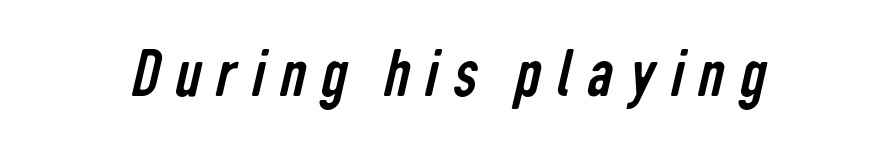
Q: Is the text bold? A: No.
Q: Is the typeface a serif or a sans-serif typeface? A: Sans-serif.
Q: Is the text underlined? A: No.
Q: Is the spacing between letters normal or unusually wide? A: Unusually wide.
Q: Width (condensed, normal, or wide)? A: Condensed.
Q: Stroke contrast? A: Low.
Q: x-height? A: Medium.
Q: Monospaced? A: No.
